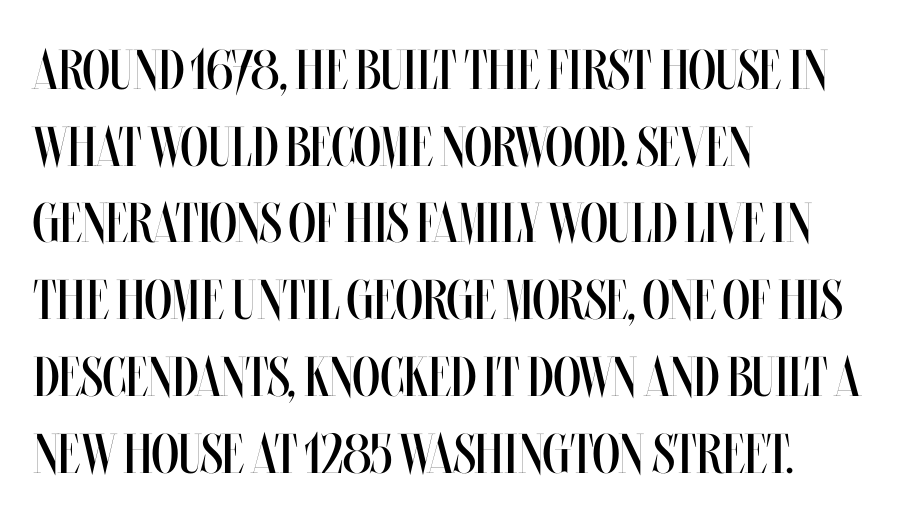
Horizontal bands of white between lines are of average thickness. Think of a printed novel: that variable character pitch is what you see here. Check the space under the baseline: it is left empty. Leftover space on each line is placed entirely after the last word. No extra ink here — the face is not bold. The line texture is even and compact thanks to regular tracking.
